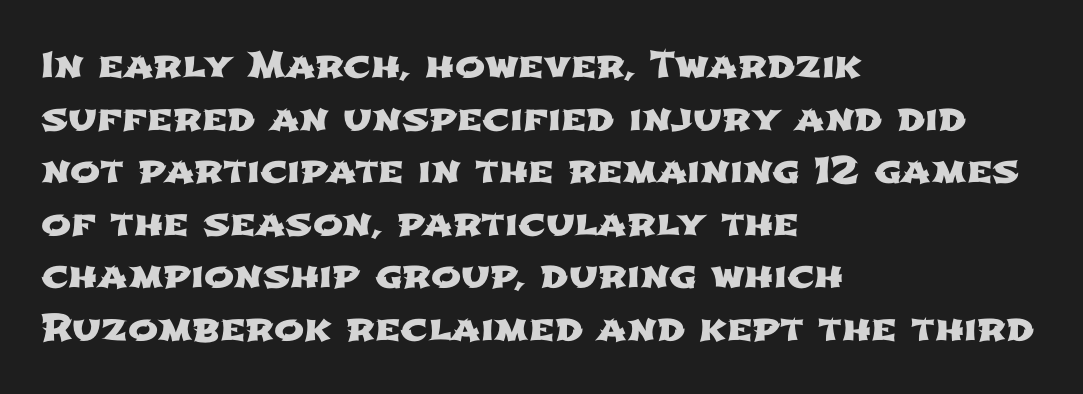
The image shows 36 px wide sans-serif type; set left-aligned, normal line spacing (1.46x), normal letter spacing, not underlined; low stroke contrast and a medium x-height.
